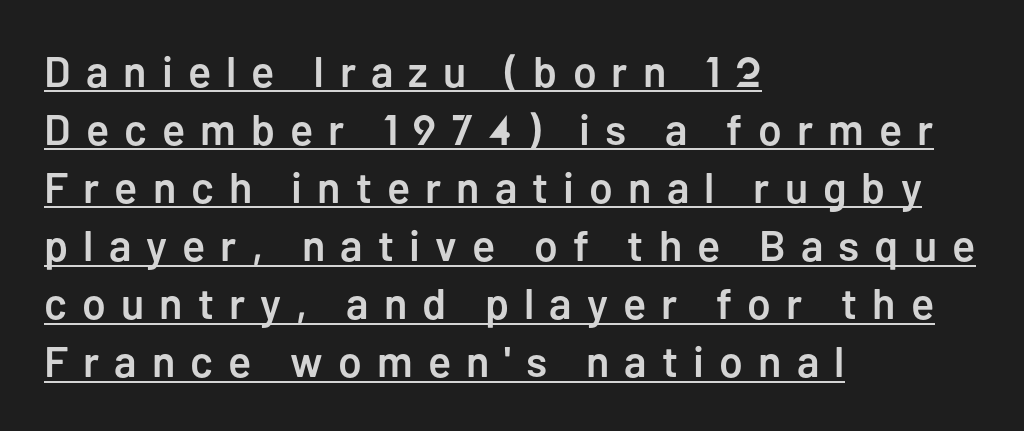
The image shows 43 px semibold sans-serif type, upright; set left-aligned, normal line spacing (1.35x), unusually wide letter spacing (+0.35 em), underlined; low stroke contrast and a medium x-height.
